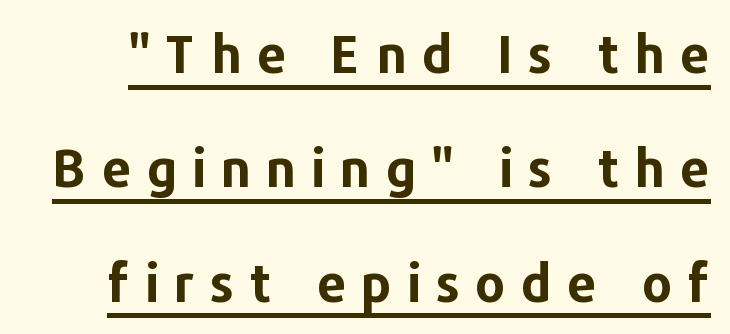
Q: Is the text bold? A: Yes.
Q: Is the text italic (slanted)? A: No, it is upright.
Q: Is the typeface a serif or a sans-serif typeface? A: Sans-serif.
Q: Is the text underlined? A: Yes.
Q: Is the spacing between letters normal or unusually wide? A: Unusually wide.
Q: Is the spacing between lines tight, normal or loose? A: Loose.
Q: Width (condensed, normal, or wide)? A: Normal.
Q: Stroke contrast? A: Low.
Q: x-height? A: Medium.
Q: Monospaced? A: No.
